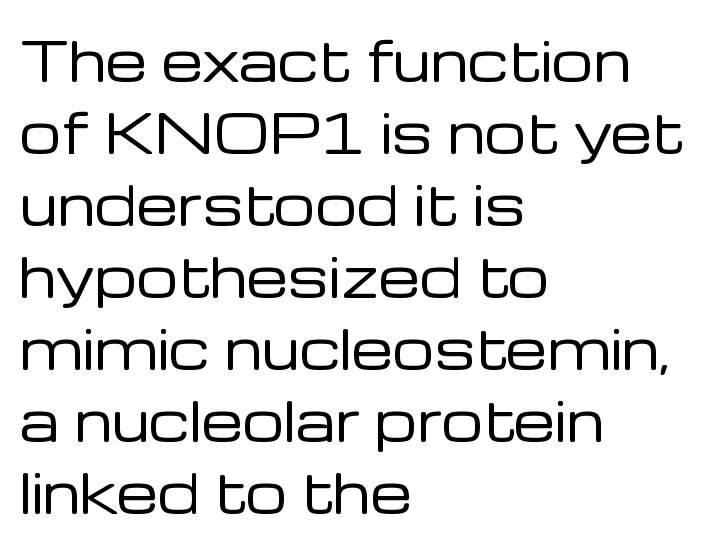
A roman cut, with each character standing at attention. Honestly, the letter spacing is just normal — you wouldn't notice it. Baseline-to-baseline distance is the conventional proportion of letter height. Unlike a traditional serif, this face leaves its strokes unadorned. Leftover space on each line is placed entirely after the last word. Here the designer chose a conventional face with non-uniform glyph widths.
